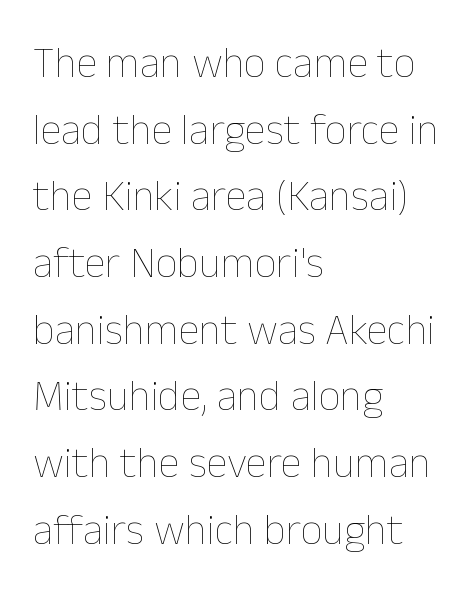
The image shows 43 px thin type, upright; set left-aligned, normal line spacing (1.55x), normal letter spacing, not underlined; low stroke contrast and a medium x-height.
